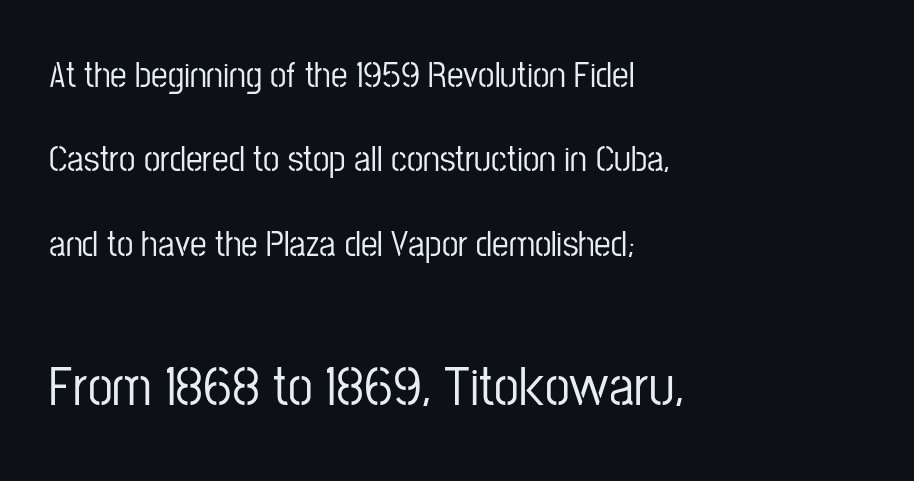
The image shows 56 px condensed sans-serif type, upright; set left-aligned, loose line spacing (2.28x), normal letter spacing, not underlined; the second (bottom) block is 1.51x larger; low stroke contrast and a medium x-height.
